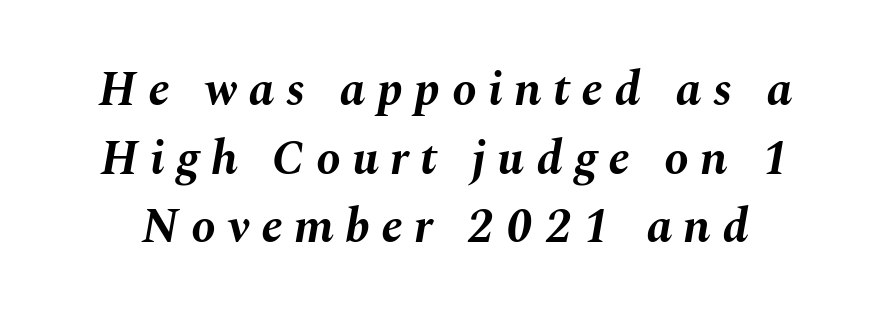
{"italic": "yes", "lean": "right", "slant_degrees": 10, "bold": "yes", "weight": "bold", "width": "normal", "stroke_contrast": "medium", "x_height": "medium", "monospaced": "no", "underline": "no", "line_spacing": "normal", "line_spacing_ratio": 1.4, "letter_spacing": "wide", "letter_spacing_em": 0.23, "glyph_px": 49}
